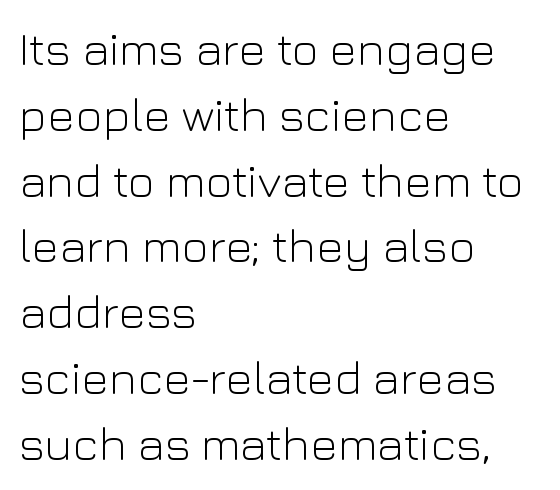
The image shows 47 px light sans-serif type, upright; set left-aligned, normal line spacing (1.4x), normal letter spacing, not underlined; low stroke contrast and a medium x-height.
